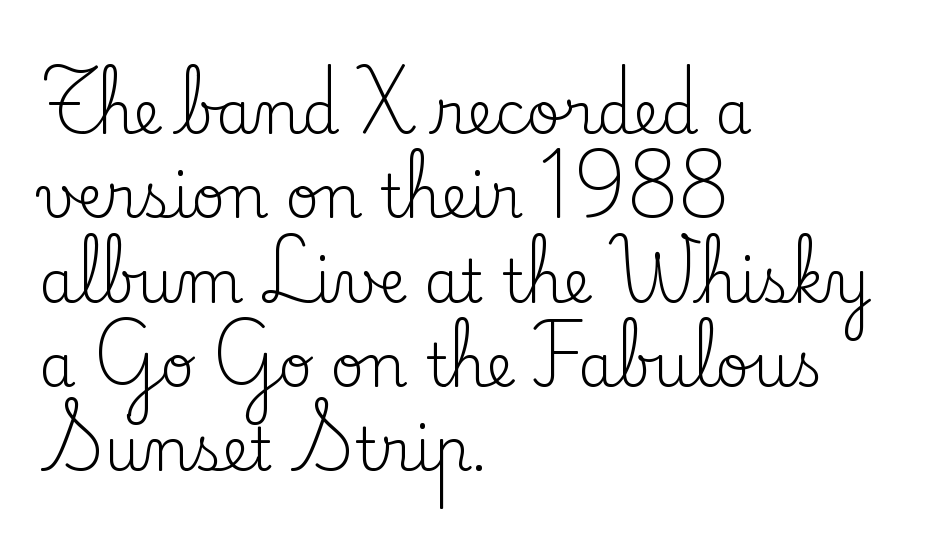
The image shows 59 px regular-weight type, upright; set left-aligned, normal line spacing (1.43x), normal letter spacing, not underlined; low stroke contrast and a small x-height.
